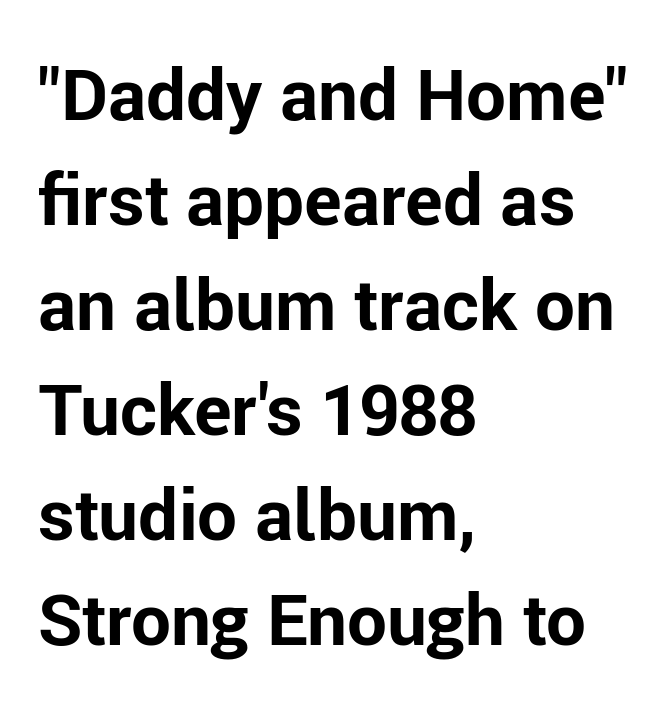
The image shows 71 px bold sans-serif type, upright; set left-aligned, normal line spacing (1.48x), normal letter spacing, not underlined; low stroke contrast and a medium x-height.
